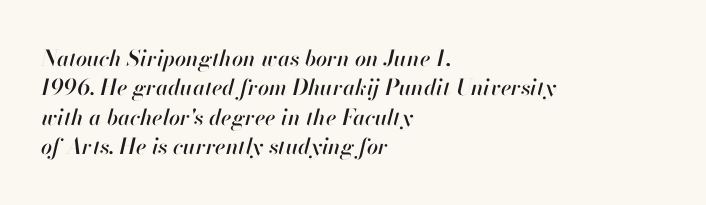
Q: Is the text italic (slanted)? A: Yes, it leans right by about 13 degrees.
Q: Is the text underlined? A: No.
Q: How is the paragraph aligned? A: Left-aligned.
Q: Is the spacing between letters normal or unusually wide? A: Normal.
Q: Is the spacing between lines tight, normal or loose? A: Normal.
